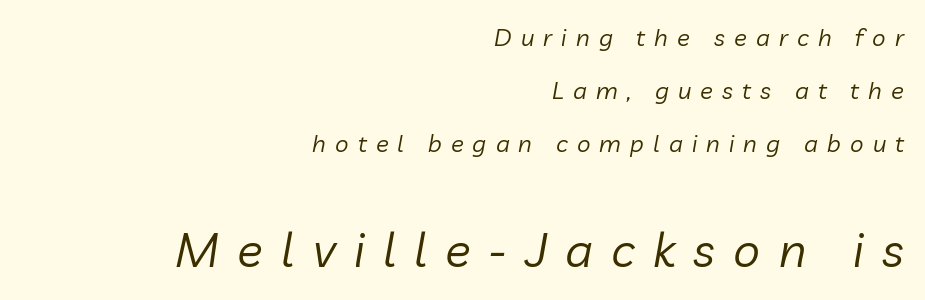
{"italic": "yes", "lean": "right", "slant_degrees": 10, "bold": "no", "weight": "regular", "width": "normal", "stroke_contrast": "low", "x_height": "medium", "monospaced": "no", "underline": "no", "align": "right", "line_spacing": "loose", "line_spacing_ratio": 2.2, "letter_spacing": "wide", "letter_spacing_em": 0.38, "larger_block": "second", "size_ratio": 2.0, "glyph_px": 48}
